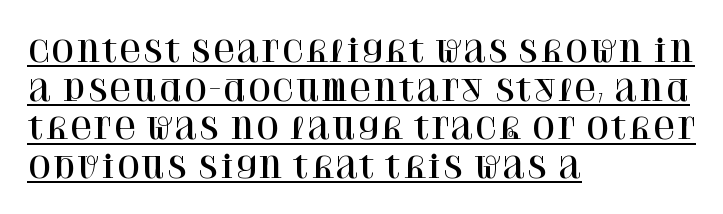
Q: Is the text italic (slanted)? A: No, it is upright.
Q: Is the typeface a serif or a sans-serif typeface? A: Serif.
Q: Is the text underlined? A: Yes.
Q: How is the paragraph aligned? A: Left-aligned.
Q: Is the spacing between letters normal or unusually wide? A: Normal.
Q: Is the spacing between lines tight, normal or loose? A: Normal.
Q: Width (condensed, normal, or wide)? A: Normal.
Q: Stroke contrast? A: High.
Q: x-height? A: Large.
Q: Monospaced? A: No.
